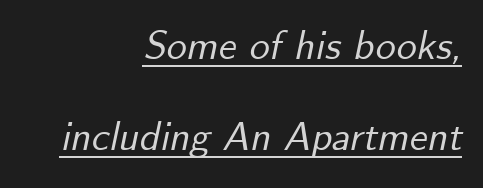
The image shows 40 px text type, italic (leaning right); set right-aligned, loose line spacing (2.28x), normal letter spacing, underlined; low stroke contrast and a small x-height.
